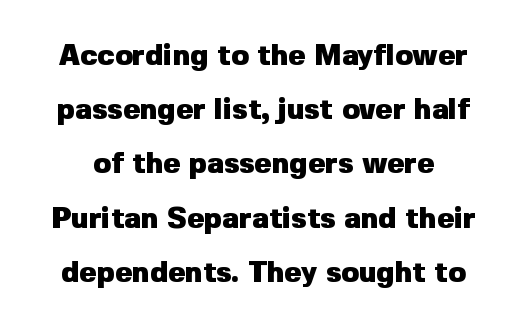
Bold? Absolutely — the strokes are thick and heavy. Note the varied advance widths — an 'i' is clearly narrower than an 'm'. Look at the bottom of the vertical strokes: they stop flat, with no serifs. Letters rest on an invisible, unmarked baseline. Letter spacing: default.
